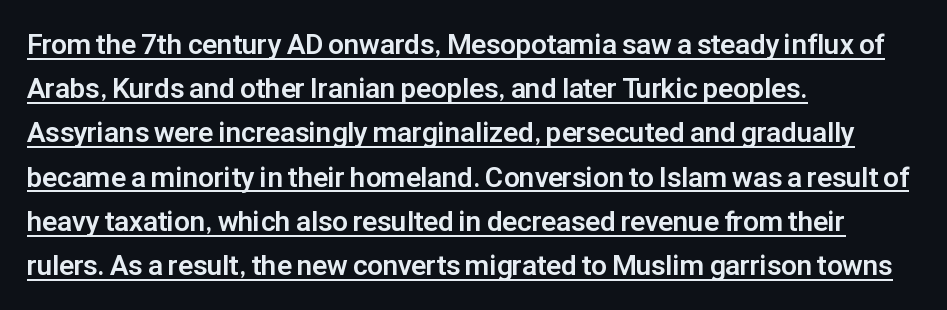
If you drew a ruler down the left edge, every line would touch it. Note the varied advance widths — an 'i' is clearly narrower than an 'm'. The lettering holds an erect, upright posture throughout. In terms of letterspacing, this is plain default setting. Heavy-handed strokes throughout: this text is bold. This sample carries an underscore along the baseline area.
